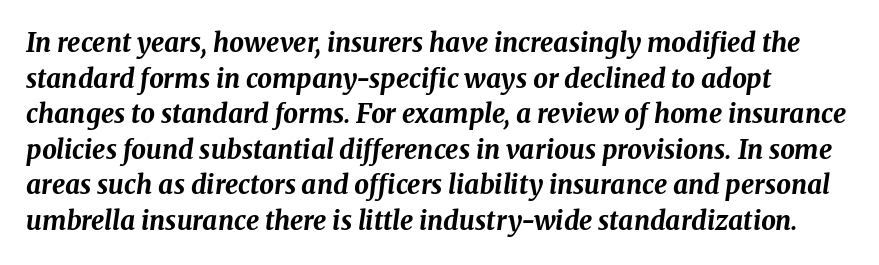
{"italic": "yes", "lean": "right", "slant_degrees": 8, "bold": "yes", "underline": "no", "line_spacing": "normal", "line_spacing_ratio": 1.37, "letter_spacing": "normal", "letter_spacing_em": 0.0, "glyph_px": 26}
